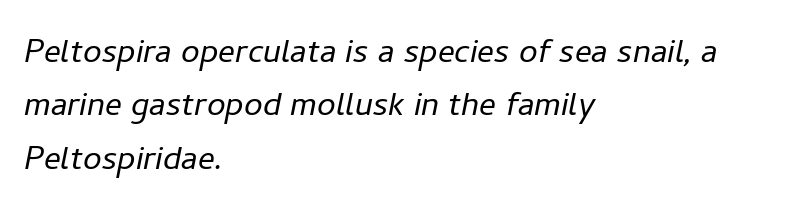
The image shows 42 px light type, italic (leaning right); set left-aligned, normal line spacing (1.27x), normal letter spacing, not underlined; low stroke contrast and a medium x-height.
